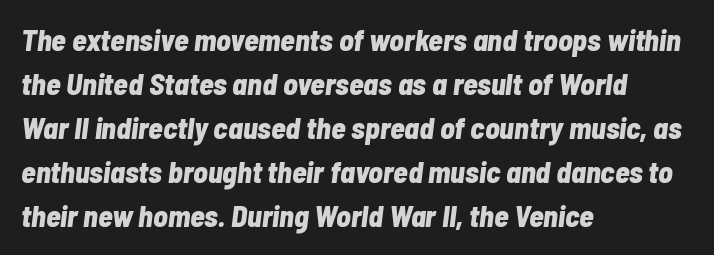
{"italic": "yes", "lean": "right", "slant_degrees": 7, "bold": "yes", "weight": "bold", "width": "condensed", "stroke_contrast": "low", "x_height": "medium", "monospaced": "no", "underline": "no", "align": "left", "line_spacing": "normal", "line_spacing_ratio": 1.47, "letter_spacing": "normal", "letter_spacing_em": 0.0, "glyph_px": 30}
